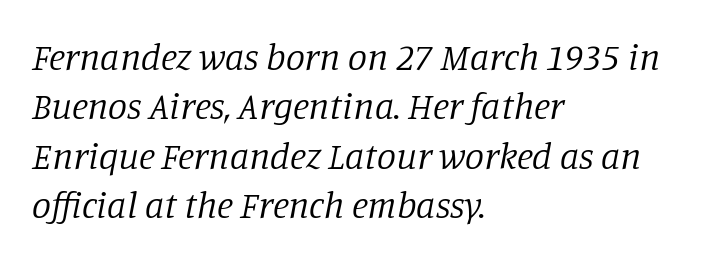
The image shows 38 px regular-weight serif type, italic (leaning right); set left-aligned, normal line spacing (1.3x), normal letter spacing, not underlined; low stroke contrast and a large x-height.
